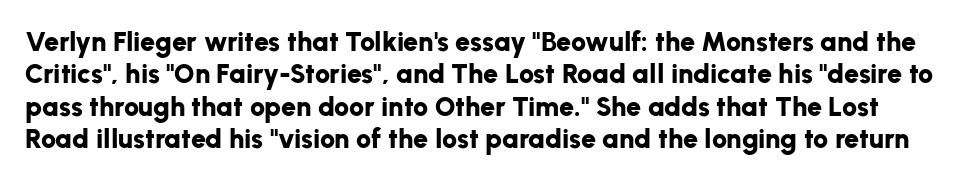
Descender tails drop into unmarked territory. Here the glyphs are tracked normally, forming tight word shapes. No italicization has been applied; the sample stays upright. Look at the stroke-to-counter ratio: heavy, a bold.
